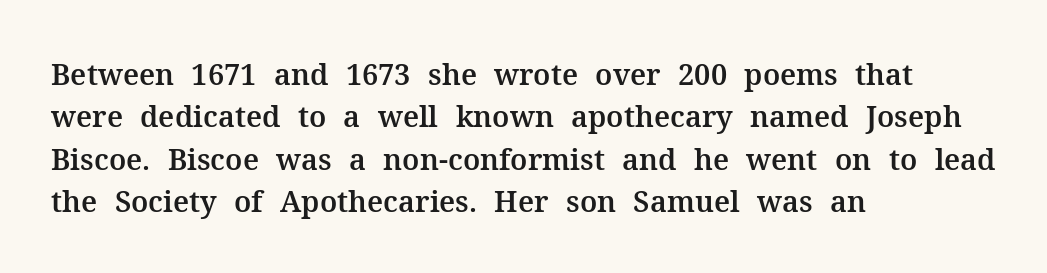
The image shows 29 px serif type, upright; set left-aligned, normal line spacing (1.46x), normal letter spacing, not underlined; medium stroke contrast and a medium x-height.
